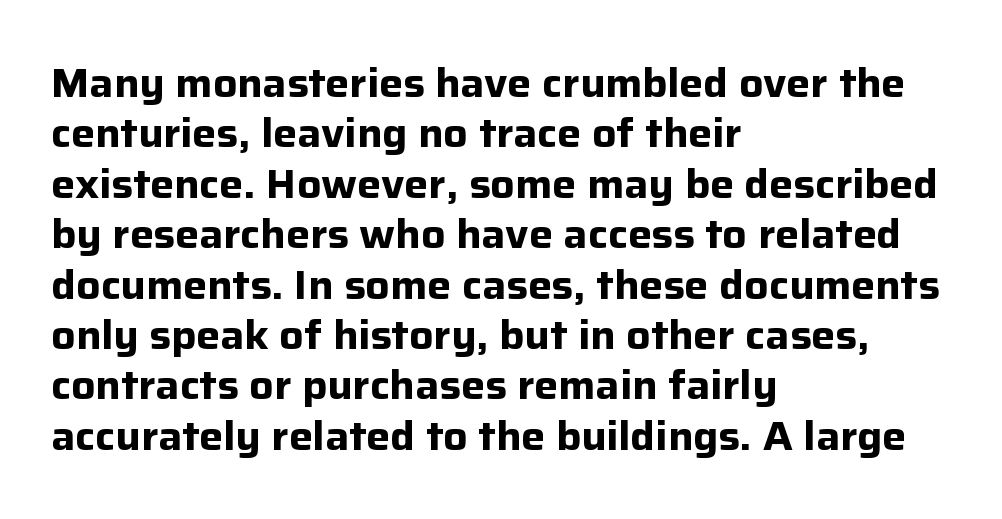
Q: Is the text bold? A: Yes.
Q: Is the text italic (slanted)? A: No, it is upright.
Q: Is the typeface a serif or a sans-serif typeface? A: Sans-serif.
Q: Is the text underlined? A: No.
Q: How is the paragraph aligned? A: Left-aligned.
Q: Is the spacing between letters normal or unusually wide? A: Normal.
Q: Is the spacing between lines tight, normal or loose? A: Normal.
Q: Width (condensed, normal, or wide)? A: Normal.
Q: Stroke contrast? A: Low.
Q: x-height? A: Medium.
Q: Monospaced? A: No.
